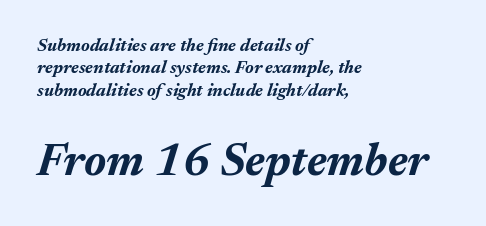
{"italic": "yes", "lean": "right", "slant_degrees": 17, "bold": "yes", "weight": "bold", "width": "normal", "stroke_contrast": "medium", "x_height": "medium", "monospaced": "no", "underline": "no", "align": "left", "line_spacing": "normal", "line_spacing_ratio": 1.25, "letter_spacing": "normal", "letter_spacing_em": 0.0, "larger_block": "second", "size_ratio": 2.56, "glyph_px": 46}
